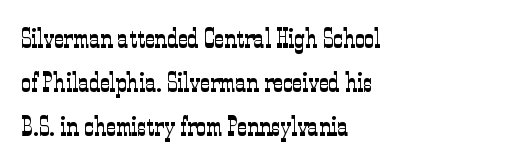
Q: Is the text bold? A: No.
Q: Is the text italic (slanted)? A: No, it is upright.
Q: Is the text underlined? A: No.
Q: How is the paragraph aligned? A: Left-aligned.
Q: Is the spacing between letters normal or unusually wide? A: Normal.
Q: Is the spacing between lines tight, normal or loose? A: Normal.
